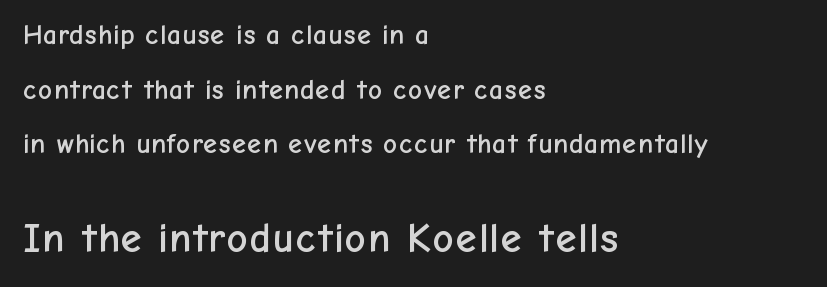
Q: Is the text italic (slanted)? A: No, it is upright.
Q: Is the typeface a serif or a sans-serif typeface? A: Sans-serif.
Q: Is the text underlined? A: No.
Q: How is the paragraph aligned? A: Left-aligned.
Q: Is the spacing between letters normal or unusually wide? A: Normal.
Q: Is the spacing between lines tight, normal or loose? A: Loose.
Q: Which block of text is set in a larger size, the first (top) or the second (bottom)? A: The second (bottom) one.
Q: Width (condensed, normal, or wide)? A: Normal.
Q: Stroke contrast? A: Low.
Q: x-height? A: Medium.
Q: Monospaced? A: No.
